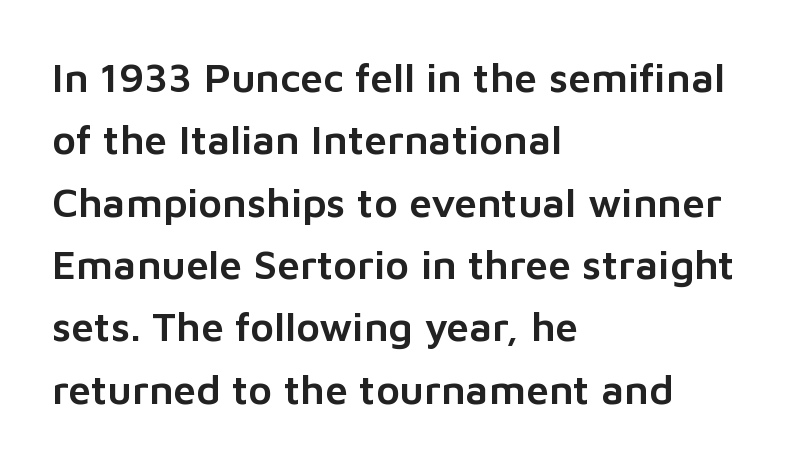
The image shows 41 px sans-serif type, upright; set left-aligned, normal line spacing (1.52x), normal letter spacing, not underlined; low stroke contrast and a medium x-height.
